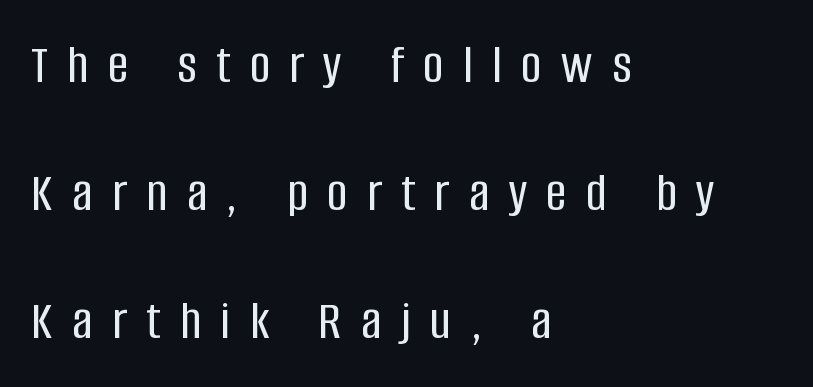
The image shows 56 px condensed sans-serif type, upright; set left-aligned, loose line spacing (2.29x), unusually wide letter spacing (+0.35 em), not underlined; low stroke contrast and a large x-height.
